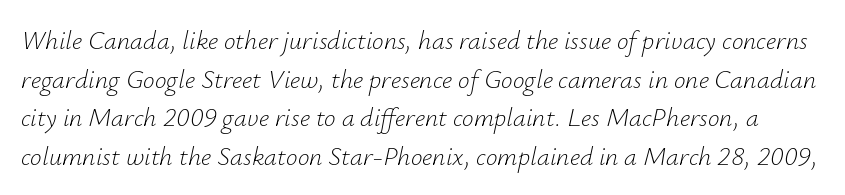
Nobody drew a line under any word here. Rendered with sloped, italic letterforms. On a weight scale, this lands at 450 or below. Letter spacing: default. Regarding leading, the lines here are spaced in the standard way.
